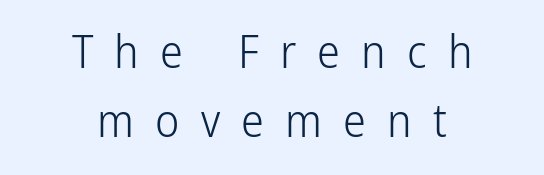
Vertically, the passage feels balanced, rows spaced as you'd expect. This rendering features lettering with no underline. No heavy texture on the line: the type isn't bold. This rendering employs a face without finishing strokes, i.e., a sans-serif. A roman cut, with each character standing at attention.
